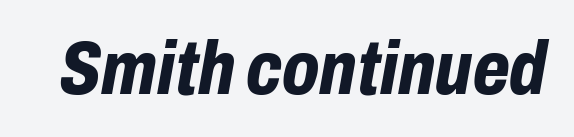
{"italic": "yes", "lean": "right", "slant_degrees": 10, "bold": "yes", "weight": "bold", "width": "condensed", "stroke_contrast": "low", "x_height": "medium", "monospaced": "no", "underline": "no", "letter_spacing": "normal", "letter_spacing_em": 0.0, "glyph_px": 76}
